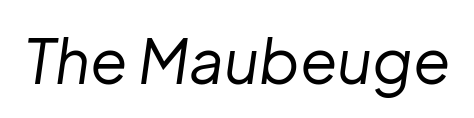
Q: Is the text bold? A: No.
Q: Is the text italic (slanted)? A: Yes, it leans right by about 8 degrees.
Q: Is the text underlined? A: No.
Q: Is the spacing between letters normal or unusually wide? A: Normal.
Q: Width (condensed, normal, or wide)? A: Normal.
Q: Stroke contrast? A: Low.
Q: x-height? A: Medium.
Q: Monospaced? A: No.
